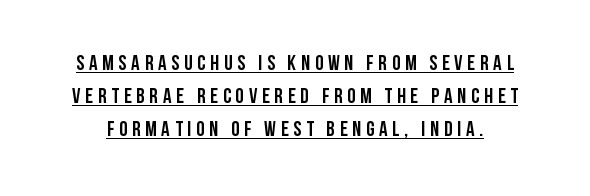
{"italic": "no", "bold": "yes", "underline": "yes", "line_spacing": "normal", "line_spacing_ratio": 1.56, "letter_spacing": "wide", "letter_spacing_em": 0.23, "glyph_px": 21}
